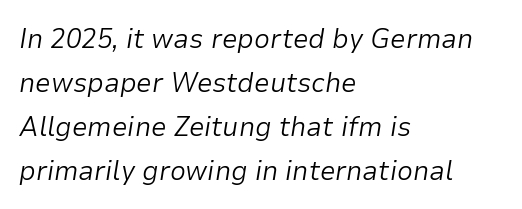
The image shows 28 px light type, italic (leaning right); set left-aligned, normal line spacing (1.57x), normal letter spacing, not underlined; low stroke contrast and a medium x-height.
